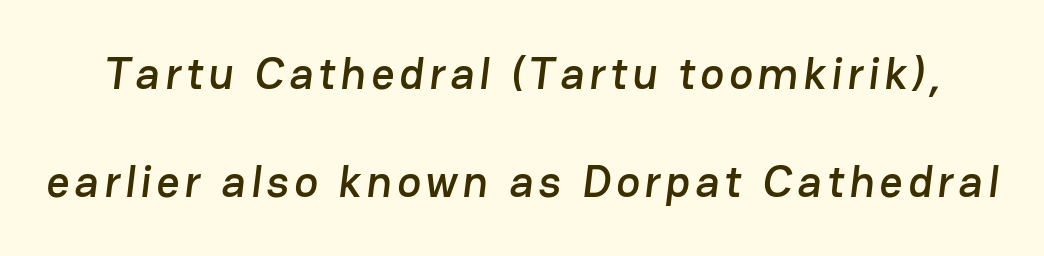
Q: Is the typeface a serif or a sans-serif typeface? A: Sans-serif.
Q: Is the text underlined? A: No.
Q: Is the spacing between lines tight, normal or loose? A: Loose.
Q: Width (condensed, normal, or wide)? A: Normal.
Q: Stroke contrast? A: Low.
Q: x-height? A: Medium.
Q: Monospaced? A: No.
